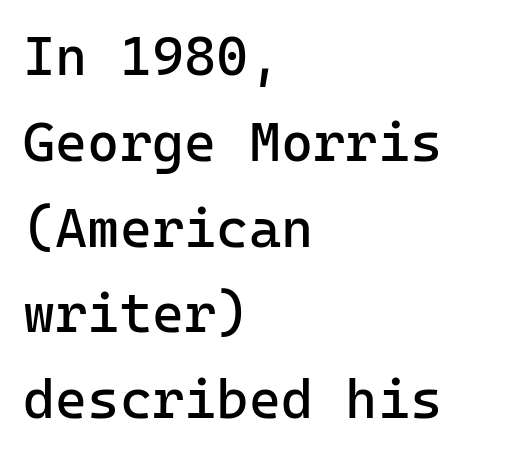
Check where the strokes stop: nothing finishes them off — pure sans. The font sits on the lighter half of the weight spectrum, regular included. Here the designer chose a console-style face with uniform glyph widths. The foot of each line stays bare and open. Horizontally, the lines are justified to the leading edge only.
